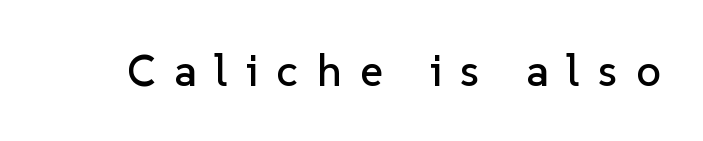
The image shows 44 px sans-serif type, upright; set unusually wide letter spacing (+0.42 em), not underlined; low stroke contrast and a medium x-height.
